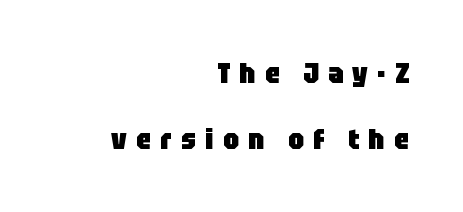
{"serif": "no", "italic": "no", "bold": "yes", "weight": "heavy", "width": "condensed", "stroke_contrast": "low", "x_height": "large", "monospaced": "no", "underline": "no", "align": "right", "line_spacing": "loose", "line_spacing_ratio": 2.26, "letter_spacing": "wide", "letter_spacing_em": 0.32, "glyph_px": 29}
